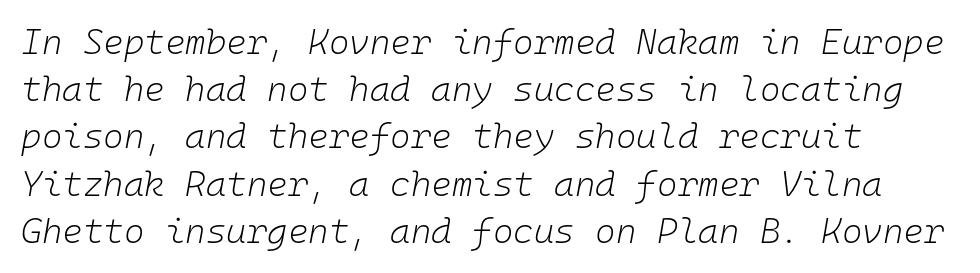
Q: Is the text bold? A: No.
Q: Is the text italic (slanted)? A: Yes, it leans right by about 10 degrees.
Q: Is the text underlined? A: No.
Q: How is the paragraph aligned? A: Left-aligned.
Q: Is the spacing between letters normal or unusually wide? A: Normal.
Q: Is the spacing between lines tight, normal or loose? A: Normal.
Q: Width (condensed, normal, or wide)? A: Normal.
Q: Stroke contrast? A: Low.
Q: x-height? A: Medium.
Q: Monospaced? A: Yes.
